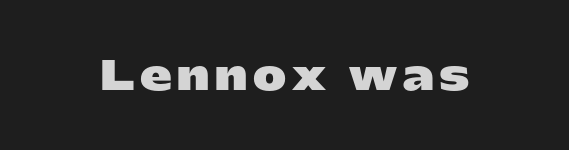
This rendering employs a face without finishing strokes, i.e., a sans-serif. A typesetter would mark this as roman, not italic. Decoration check: the copy has no underline. Proportional: the letters do not fall into vertical columns.
